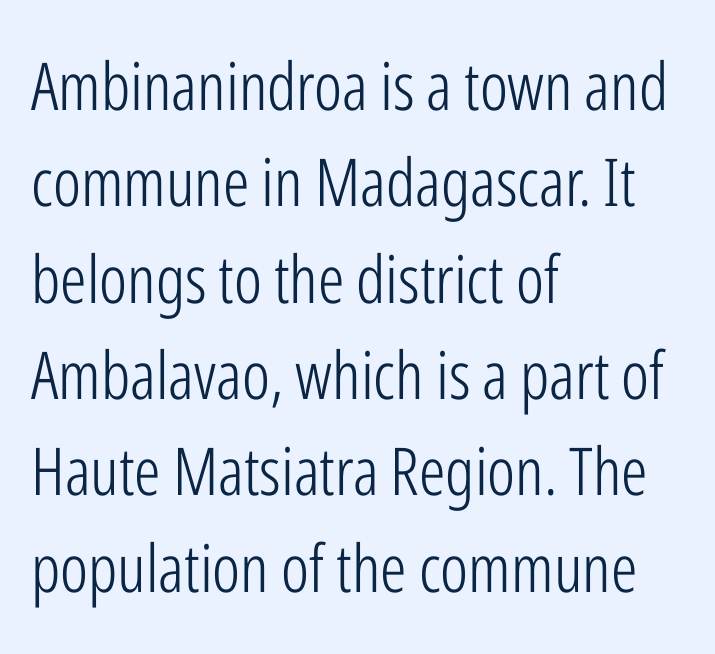
Q: Is the text bold? A: No.
Q: Is the text italic (slanted)? A: No, it is upright.
Q: Is the typeface a serif or a sans-serif typeface? A: Sans-serif.
Q: Is the text underlined? A: No.
Q: How is the paragraph aligned? A: Left-aligned.
Q: Is the spacing between letters normal or unusually wide? A: Normal.
Q: Is the spacing between lines tight, normal or loose? A: Normal.
Q: Width (condensed, normal, or wide)? A: Condensed.
Q: Stroke contrast? A: Low.
Q: x-height? A: Medium.
Q: Monospaced? A: No.
